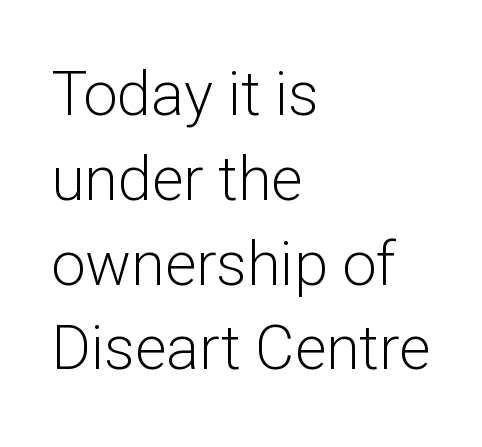
Q: Is the text bold? A: No.
Q: Is the text italic (slanted)? A: No, it is upright.
Q: Is the typeface a serif or a sans-serif typeface? A: Sans-serif.
Q: Is the text underlined? A: No.
Q: How is the paragraph aligned? A: Left-aligned.
Q: Is the spacing between letters normal or unusually wide? A: Normal.
Q: Is the spacing between lines tight, normal or loose? A: Normal.
Q: Width (condensed, normal, or wide)? A: Normal.
Q: Stroke contrast? A: Low.
Q: x-height? A: Medium.
Q: Monospaced? A: No.
